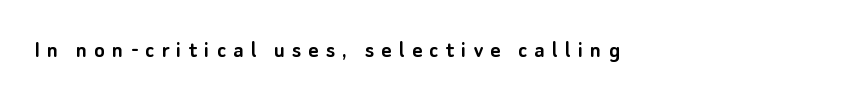
Q: Is the text italic (slanted)? A: No, it is upright.
Q: Is the text underlined? A: No.
Q: How is the paragraph aligned? A: Left-aligned.
Q: Is the spacing between letters normal or unusually wide? A: Unusually wide.
